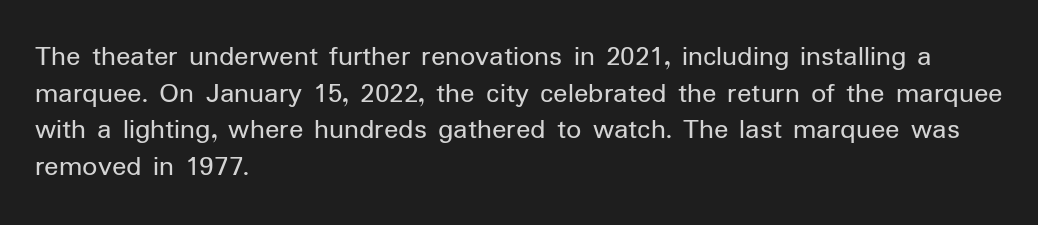
It's the straight-up-and-down kind of type. Heaviness? Minimal to ordinary, like unemphasized prose. Left-aligned paragraph, ragged on the right. How are the letters spaced? Ordinarily, with no added tracking. Character widths vary here, with narrow letters taking less room than wide ones. In terms of letterform style, serifs are entirely absent.
